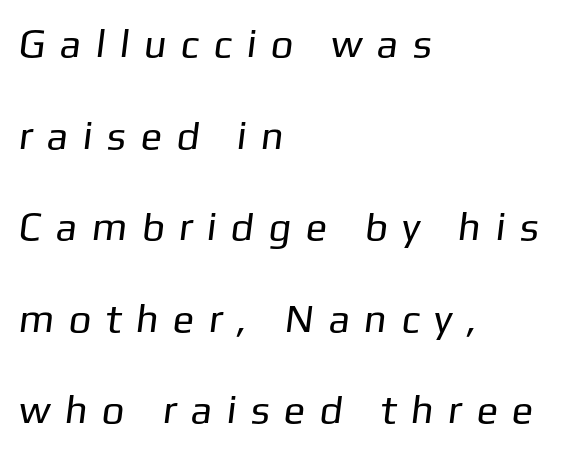
{"serif": "no", "bold": "no", "weight": "regular", "width": "normal", "stroke_contrast": "low", "x_height": "medium", "monospaced": "no", "underline": "no", "align": "left", "line_spacing": "loose", "line_spacing_ratio": 2.29, "letter_spacing": "wide", "letter_spacing_em": 0.43, "glyph_px": 40}
